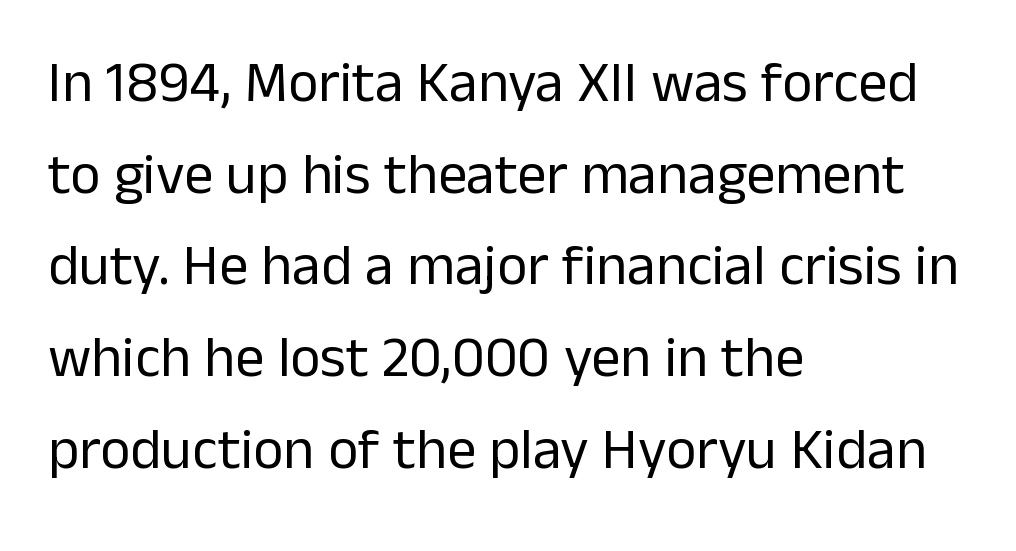
Q: Is the text bold? A: No.
Q: Is the text italic (slanted)? A: No, it is upright.
Q: Is the typeface a serif or a sans-serif typeface? A: Sans-serif.
Q: Is the text underlined? A: No.
Q: How is the paragraph aligned? A: Left-aligned.
Q: Is the spacing between letters normal or unusually wide? A: Normal.
Q: Is the spacing between lines tight, normal or loose? A: Normal.
Q: Width (condensed, normal, or wide)? A: Normal.
Q: Stroke contrast? A: Low.
Q: x-height? A: Medium.
Q: Monospaced? A: No.
